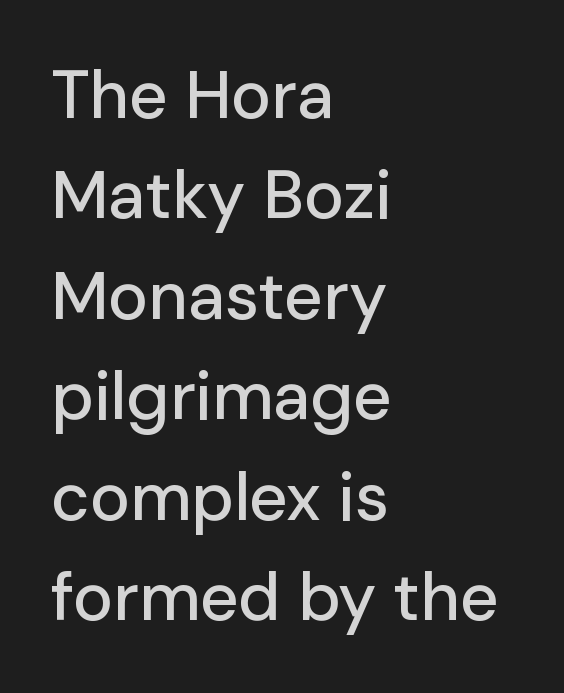
The image shows 67 px sans-serif type, upright; set left-aligned, normal line spacing (1.5x), normal letter spacing, not underlined; low stroke contrast and a medium x-height.
